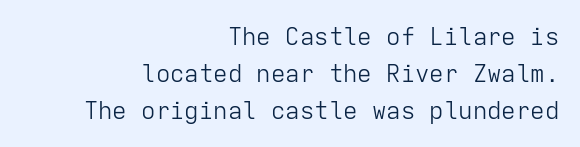
The image shows 24 px text type, upright; set right-aligned, normal line spacing (1.54x), normal letter spacing, not underlined.
